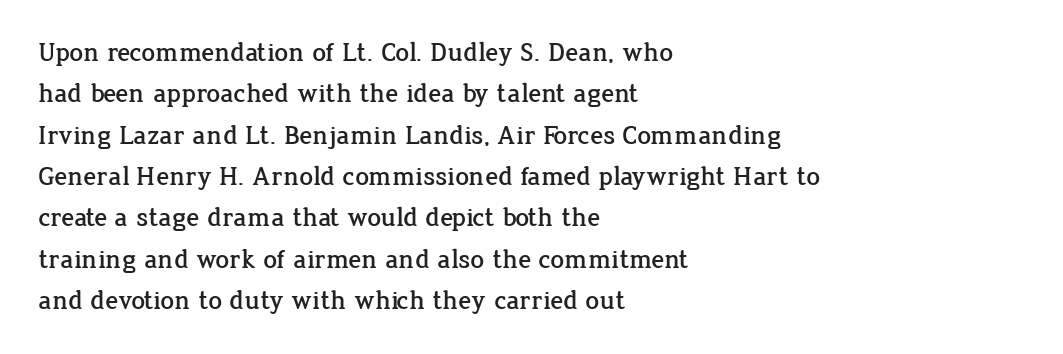
The image shows 27 px text type, upright; set left-aligned, normal line spacing (1.53x), normal letter spacing, not underlined.
